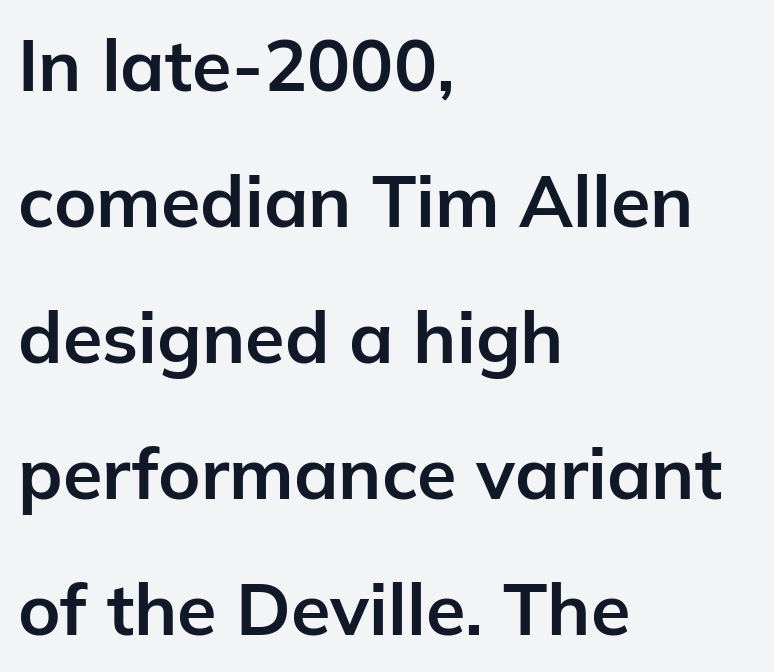
The image shows 72 px bold sans-serif type, upright; set left-aligned, line spacing 1.89x, normal letter spacing, not underlined; low stroke contrast and a medium x-height.
